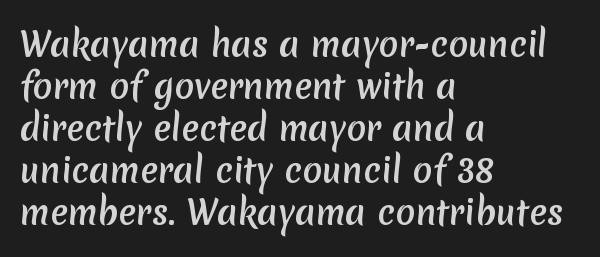
Q: Is the text bold? A: Yes.
Q: Is the typeface a serif or a sans-serif typeface? A: Sans-serif.
Q: Is the text underlined? A: No.
Q: How is the paragraph aligned? A: Left-aligned.
Q: Is the spacing between letters normal or unusually wide? A: Normal.
Q: Is the spacing between lines tight, normal or loose? A: Normal.
Q: Width (condensed, normal, or wide)? A: Normal.
Q: Stroke contrast? A: Low.
Q: x-height? A: Medium.
Q: Monospaced? A: No.
